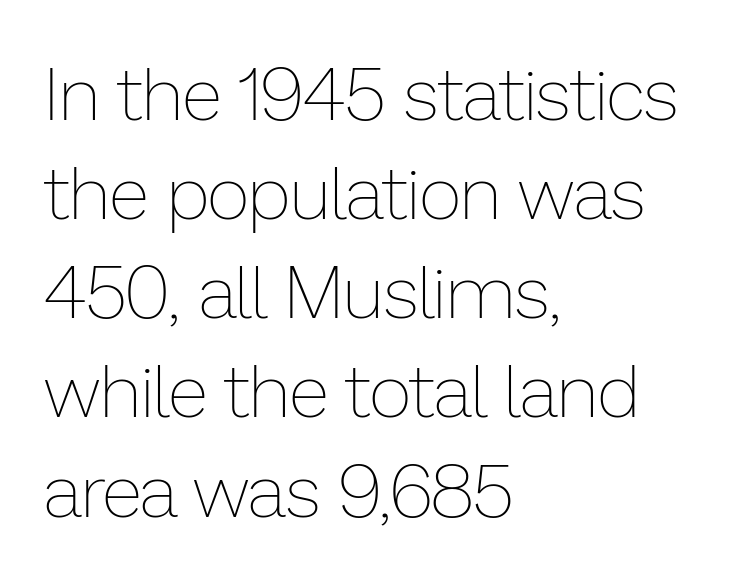
Q: Is the text bold? A: No.
Q: Is the text italic (slanted)? A: No, it is upright.
Q: Is the text underlined? A: No.
Q: How is the paragraph aligned? A: Left-aligned.
Q: Is the spacing between letters normal or unusually wide? A: Normal.
Q: Is the spacing between lines tight, normal or loose? A: Normal.
Q: Width (condensed, normal, or wide)? A: Normal.
Q: Stroke contrast? A: Low.
Q: x-height? A: Medium.
Q: Monospaced? A: No.
